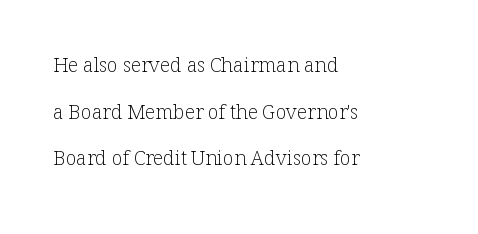
{"italic": "no", "bold": "no", "underline": "no", "align": "left", "line_spacing": "loose", "line_spacing_ratio": 2.33, "letter_spacing": "normal", "letter_spacing_em": 0.0, "glyph_px": 20}
